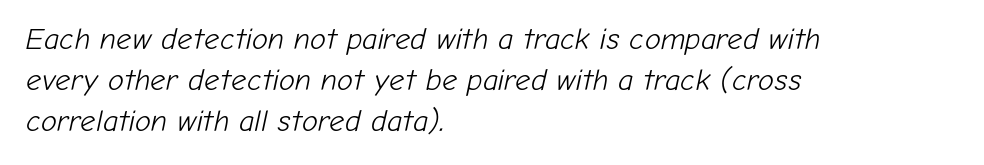
Q: Is the text bold? A: No.
Q: Is the text italic (slanted)? A: Yes, it leans right by about 12 degrees.
Q: Is the text underlined? A: No.
Q: How is the paragraph aligned? A: Left-aligned.
Q: Is the spacing between letters normal or unusually wide? A: Normal.
Q: Is the spacing between lines tight, normal or loose? A: Normal.
Q: Width (condensed, normal, or wide)? A: Normal.
Q: Stroke contrast? A: Low.
Q: x-height? A: Medium.
Q: Monospaced? A: No.
